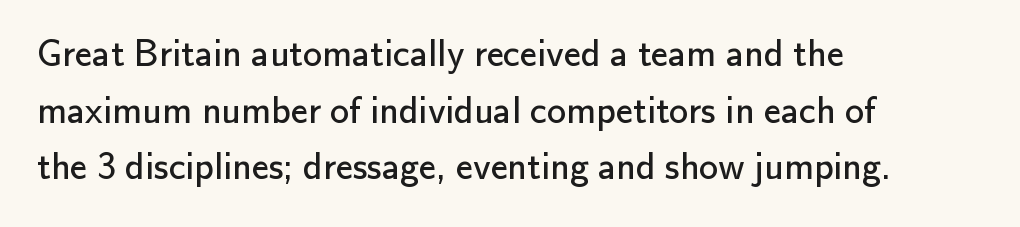
{"serif": "no", "italic": "no", "bold": "no", "weight": "regular", "width": "normal", "stroke_contrast": "low", "x_height": "small", "monospaced": "no", "underline": "no", "align": "left", "line_spacing": "normal", "line_spacing_ratio": 1.49, "letter_spacing": "normal", "letter_spacing_em": 0.0, "glyph_px": 38}
